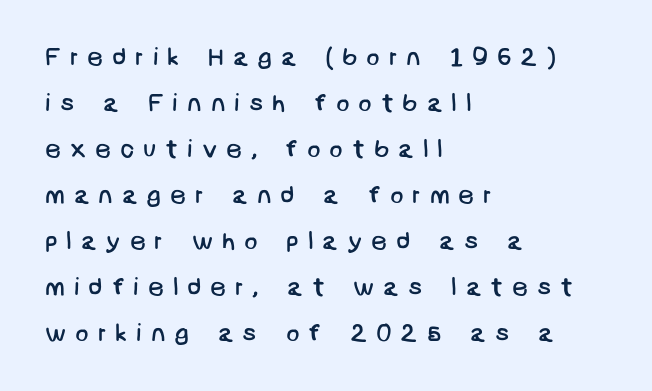
Q: Is the text bold? A: No.
Q: Is the text underlined? A: No.
Q: How is the paragraph aligned? A: Left-aligned.
Q: Is the spacing between letters normal or unusually wide? A: Unusually wide.
